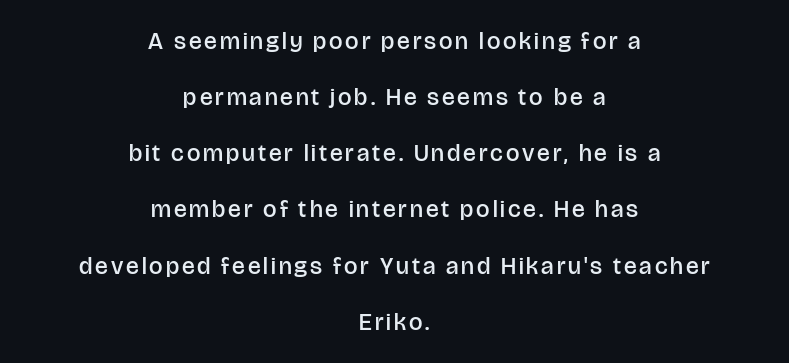
{"italic": "no", "bold": "semi", "underline": "no", "align": "center", "line_spacing": "loose", "line_spacing_ratio": 2.34, "glyph_px": 24}
